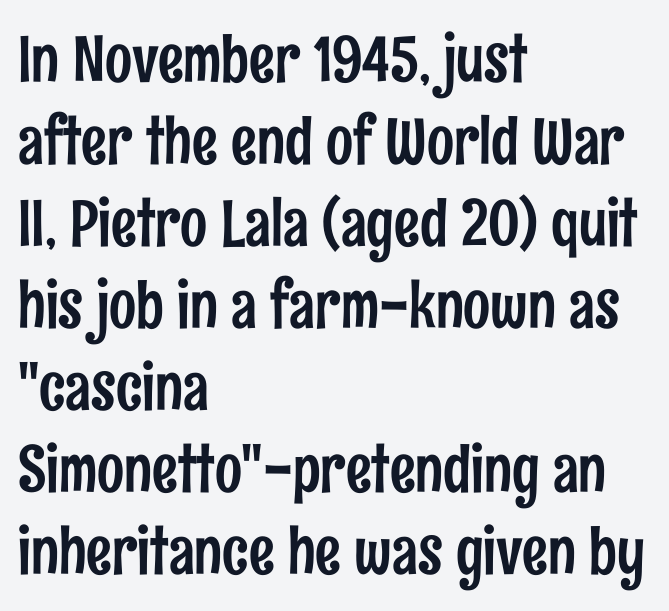
Note: no serifs on the glyphs. The letters advance in unequal steps, a hallmark of proportional type. The passage shown stacks its lines at a standard gap. Caption: standard tracking, unaltered. Beneath every word, the page is bare. A typesetter would mark this as roman, not italic.
